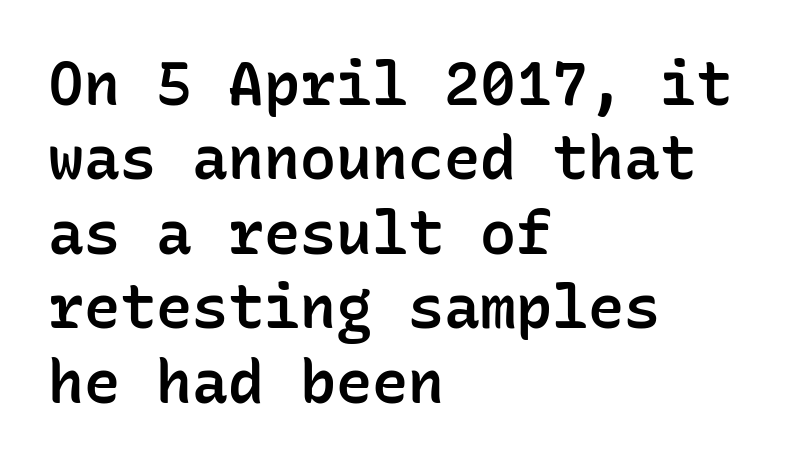
Q: Is the text bold? A: Semi-bold.
Q: Is the text italic (slanted)? A: No, it is upright.
Q: Is the typeface a serif or a sans-serif typeface? A: Sans-serif.
Q: Is the text underlined? A: No.
Q: How is the paragraph aligned? A: Left-aligned.
Q: Is the spacing between letters normal or unusually wide? A: Normal.
Q: Width (condensed, normal, or wide)? A: Normal.
Q: Stroke contrast? A: Low.
Q: x-height? A: Medium.
Q: Monospaced? A: Yes.
